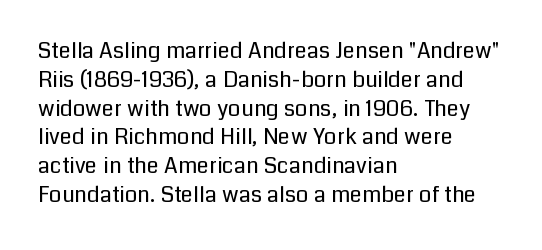
{"italic": "no", "bold": "no", "underline": "no", "align": "left", "line_spacing": "normal", "line_spacing_ratio": 1.31, "letter_spacing": "normal", "letter_spacing_em": 0.0, "glyph_px": 22}
